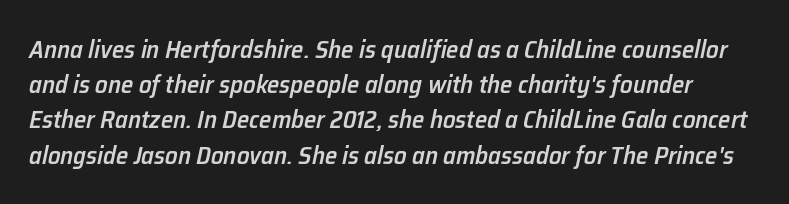
Notice how the stems are inclined rather than vertical — that's the hallmark of italics. Normally led — the rows are evenly, conventionally spaced. Unmarked baselines from the first word to the last. Its strokes are somewhat broadened, the hallmark of semibold type. Does extra space separate the letters? No, they use regular spacing.
